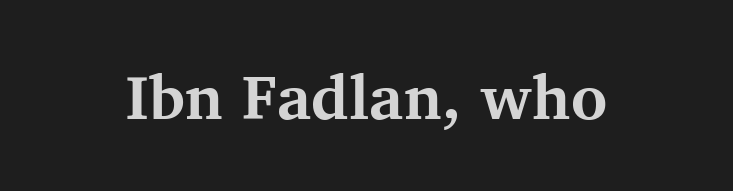
{"serif": "yes", "italic": "no", "bold": "yes", "weight": "bold", "width": "normal", "stroke_contrast": "medium", "x_height": "medium", "monospaced": "no", "underline": "no", "align": "center", "letter_spacing": "normal", "letter_spacing_em": 0.0, "glyph_px": 62}
